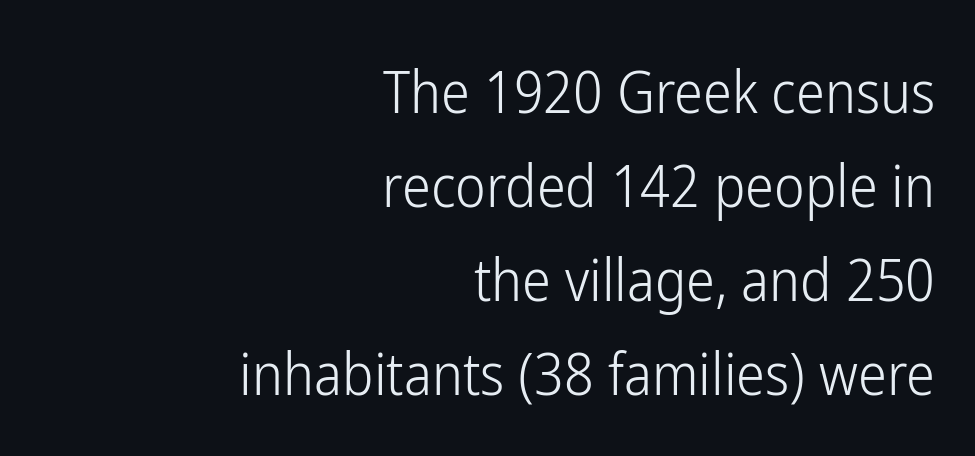
Q: Is the text bold? A: No.
Q: Is the text italic (slanted)? A: No, it is upright.
Q: Is the typeface a serif or a sans-serif typeface? A: Sans-serif.
Q: Is the text underlined? A: No.
Q: How is the paragraph aligned? A: Right-aligned.
Q: Is the spacing between letters normal or unusually wide? A: Normal.
Q: Is the spacing between lines tight, normal or loose? A: Normal.
Q: Width (condensed, normal, or wide)? A: Condensed.
Q: Stroke contrast? A: Low.
Q: x-height? A: Medium.
Q: Monospaced? A: No.
